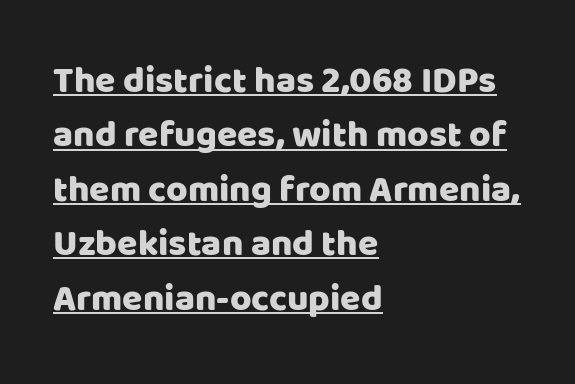
Q: Is the text italic (slanted)? A: No, it is upright.
Q: Is the typeface a serif or a sans-serif typeface? A: Sans-serif.
Q: Is the text underlined? A: Yes.
Q: How is the paragraph aligned? A: Left-aligned.
Q: Is the spacing between letters normal or unusually wide? A: Normal.
Q: Is the spacing between lines tight, normal or loose? A: Normal.
Q: Width (condensed, normal, or wide)? A: Normal.
Q: Stroke contrast? A: Low.
Q: x-height? A: Large.
Q: Monospaced? A: No.
